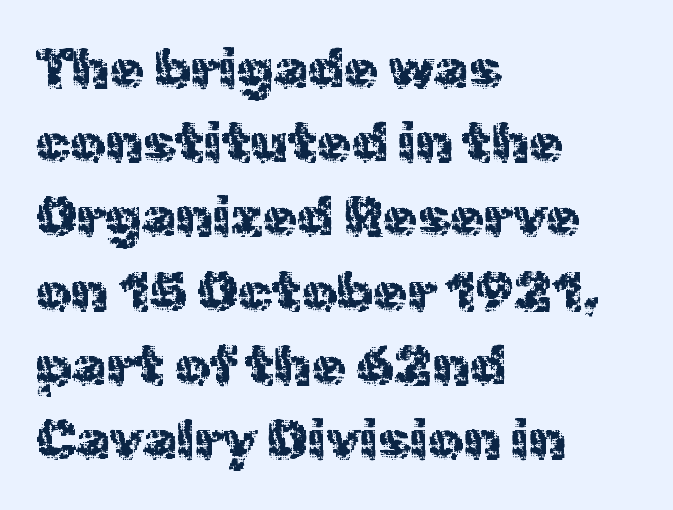
The image shows 55 px sans-serif type, upright; set left-aligned, normal line spacing (1.35x), normal letter spacing, not underlined; a medium x-height.
